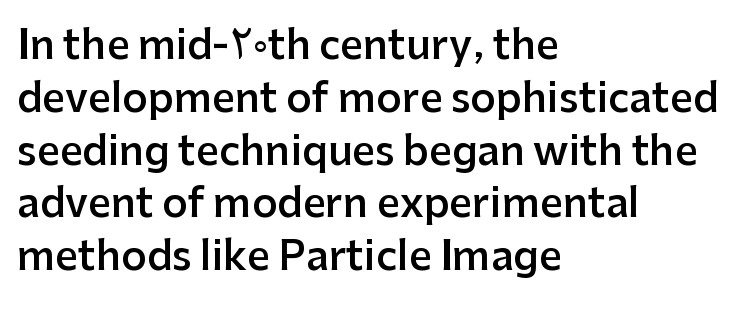
The tracking reads as untouched default to a designer's eye. How heavy is the stroke? Medium-heavy — a semibold, shy of bold. Varying glyph widths throughout — classic text-font behaviour. A typesetter would mark this as roman, not italic.
